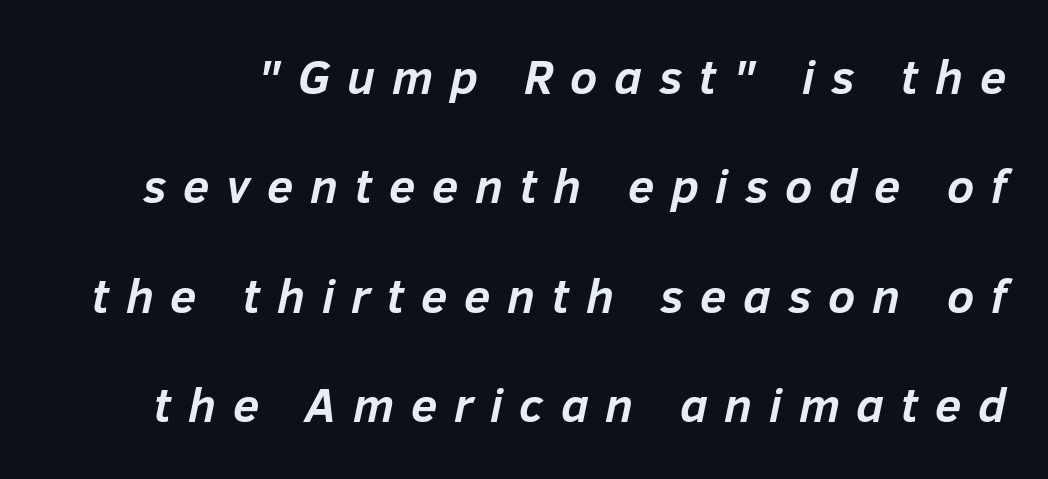
Q: Is the text bold? A: Yes.
Q: Is the text italic (slanted)? A: Yes, it leans right by about 12 degrees.
Q: Is the text underlined? A: No.
Q: Is the spacing between letters normal or unusually wide? A: Unusually wide.
Q: Is the spacing between lines tight, normal or loose? A: Loose.
Q: Width (condensed, normal, or wide)? A: Normal.
Q: Stroke contrast? A: Low.
Q: x-height? A: Medium.
Q: Monospaced? A: No.
